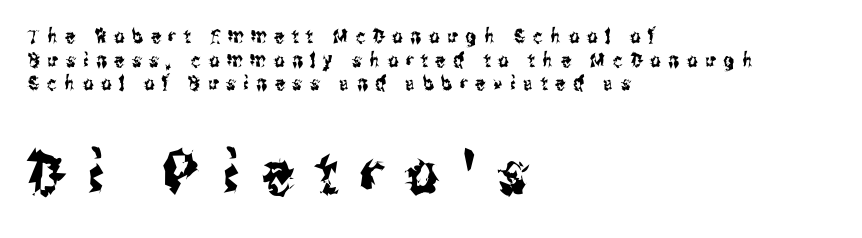
{"serif": "no", "italic": "no", "width": "condensed", "stroke_contrast": "medium", "x_height": "medium", "monospaced": "no", "underline": "no", "align": "left", "line_spacing_ratio": 1.18, "letter_spacing": "wide", "letter_spacing_em": 0.39, "larger_block": "second", "size_ratio": 3.05, "glyph_px": 61}
